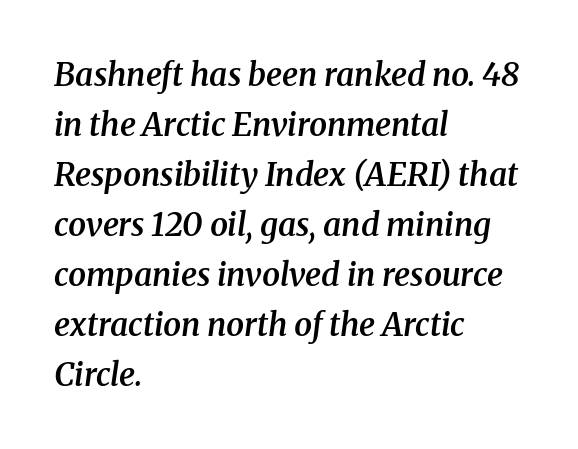
Q: Is the text bold? A: Semi-bold.
Q: Is the text italic (slanted)? A: Yes, it leans right by about 8 degrees.
Q: Is the typeface a serif or a sans-serif typeface? A: Serif.
Q: Is the text underlined? A: No.
Q: How is the paragraph aligned? A: Left-aligned.
Q: Is the spacing between letters normal or unusually wide? A: Normal.
Q: Is the spacing between lines tight, normal or loose? A: Normal.
Q: Width (condensed, normal, or wide)? A: Normal.
Q: Stroke contrast? A: Medium.
Q: x-height? A: Medium.
Q: Monospaced? A: No.
